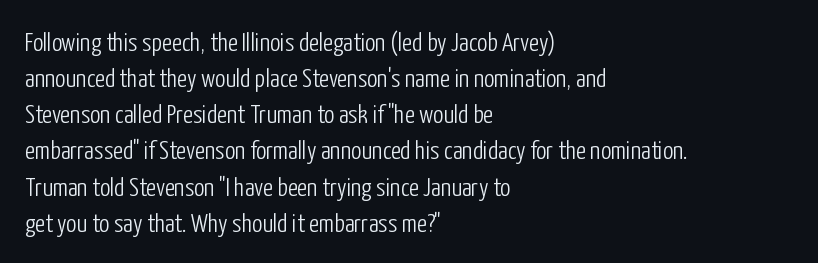
Teacher's note: observe the even left margin — that is flush-left alignment. Students, note that the glyphs here touch the page at normal intervals. Do the letters lean? They stand straight. Descenders hang freely into open space. Stem width sits at or under what a default text font uses.
